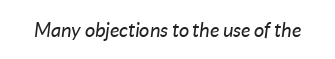
{"italic": "yes", "lean": "right", "slant_degrees": 7, "bold": "no", "underline": "no", "letter_spacing": "normal", "letter_spacing_em": 0.0, "glyph_px": 20}
